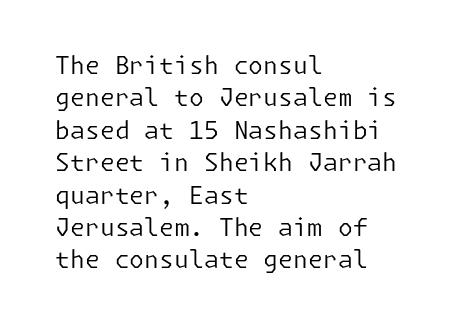
{"italic": "no", "bold": "no", "underline": "no", "align": "left", "line_spacing": "normal", "line_spacing_ratio": 1.35, "letter_spacing": "normal", "letter_spacing_em": 0.0, "glyph_px": 24}
